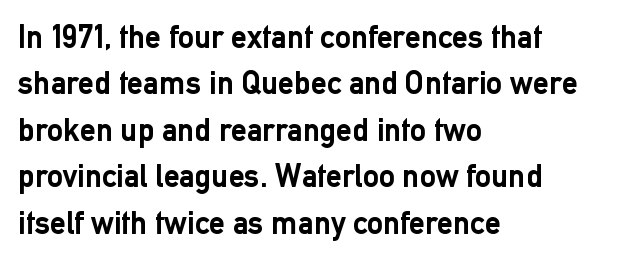
The image shows 32 px semibold sans-serif type, upright; set left-aligned, normal line spacing (1.45x), normal letter spacing, not underlined; low stroke contrast and a medium x-height.
